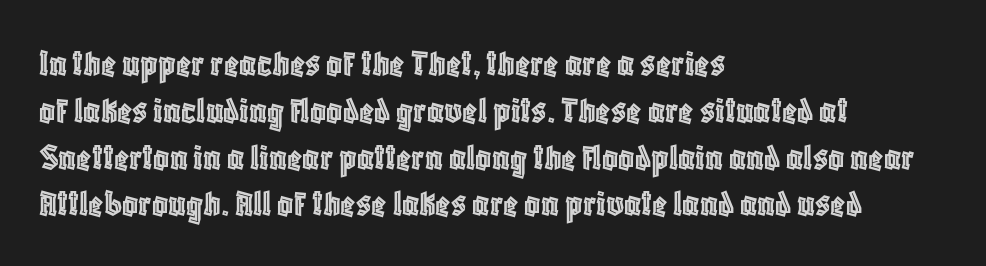
A bare baseline throughout the passage. Is the block centered? No — it sits flush against the left margin. These lines are rendered in a variable-pitch font. A roman cut, with each character standing at attention. Words appear dense and cohesive because spacing is normal.
